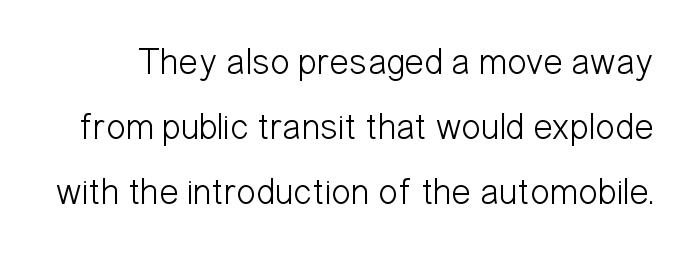
{"serif": "no", "italic": "no", "bold": "no", "weight": "light", "width": "condensed", "stroke_contrast": "low", "x_height": "medium", "monospaced": "no", "underline": "no", "line_spacing_ratio": 1.76, "letter_spacing": "normal", "letter_spacing_em": 0.0, "glyph_px": 37}
